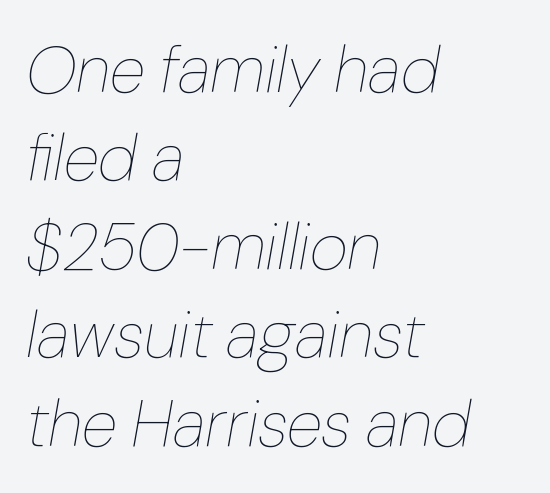
The image shows 66 px thin type, italic (leaning right); set left-aligned, normal line spacing (1.34x), normal letter spacing, not underlined; low stroke contrast and a medium x-height.
